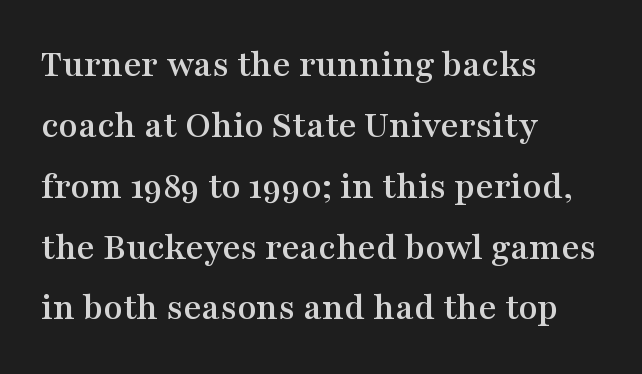
The image shows 39 px wide serif type, upright; set left-aligned, normal line spacing (1.56x), normal letter spacing, not underlined; medium stroke contrast and a medium x-height.
